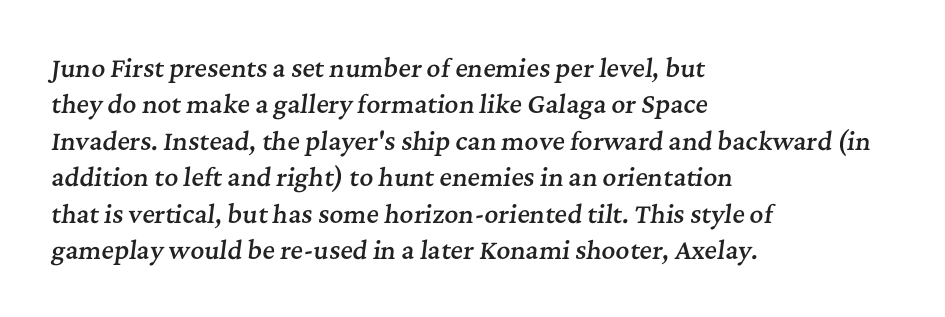
Q: Is the text bold? A: Semi-bold.
Q: Is the text italic (slanted)? A: Yes, it leans right by about 7 degrees.
Q: Is the text underlined? A: No.
Q: How is the paragraph aligned? A: Left-aligned.
Q: Is the spacing between letters normal or unusually wide? A: Normal.
Q: Is the spacing between lines tight, normal or loose? A: Normal.
